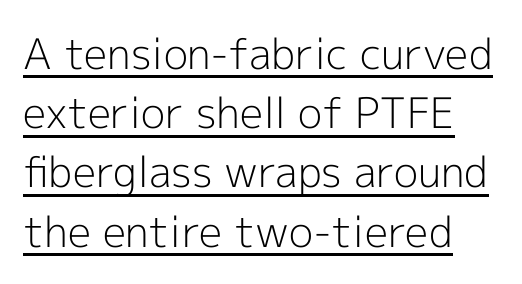
Q: Is the text bold? A: No.
Q: Is the text italic (slanted)? A: No, it is upright.
Q: Is the typeface a serif or a sans-serif typeface? A: Sans-serif.
Q: Is the text underlined? A: Yes.
Q: Is the spacing between letters normal or unusually wide? A: Normal.
Q: Is the spacing between lines tight, normal or loose? A: Normal.
Q: Width (condensed, normal, or wide)? A: Normal.
Q: x-height? A: Medium.
Q: Monospaced? A: No.
